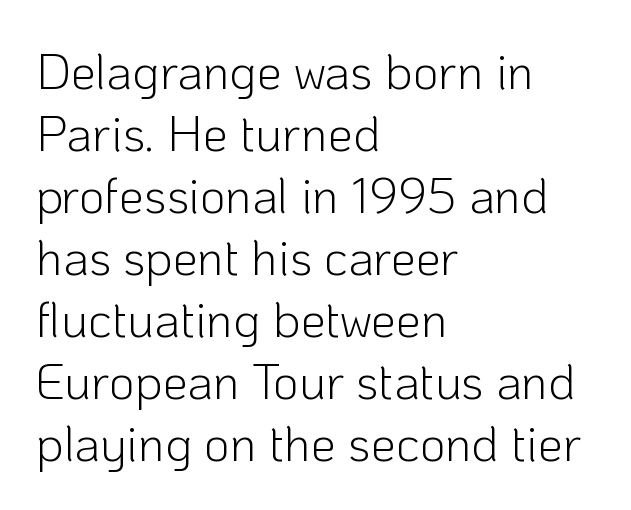
Q: Is the text bold? A: No.
Q: Is the text italic (slanted)? A: No, it is upright.
Q: Is the typeface a serif or a sans-serif typeface? A: Sans-serif.
Q: Is the text underlined? A: No.
Q: How is the paragraph aligned? A: Left-aligned.
Q: Is the spacing between letters normal or unusually wide? A: Normal.
Q: Width (condensed, normal, or wide)? A: Normal.
Q: Stroke contrast? A: Low.
Q: x-height? A: Medium.
Q: Monospaced? A: No.
